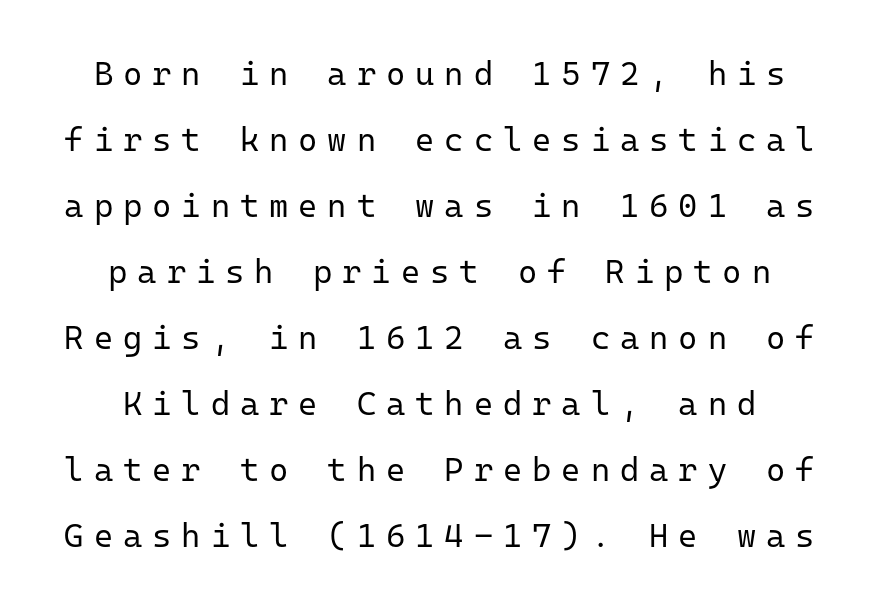
The image shows 33 px regular-weight sans-serif type, upright, monospaced; set loose line spacing (2.0x), unusually wide letter spacing (+0.3 em), not underlined; low stroke contrast and a medium x-height.
